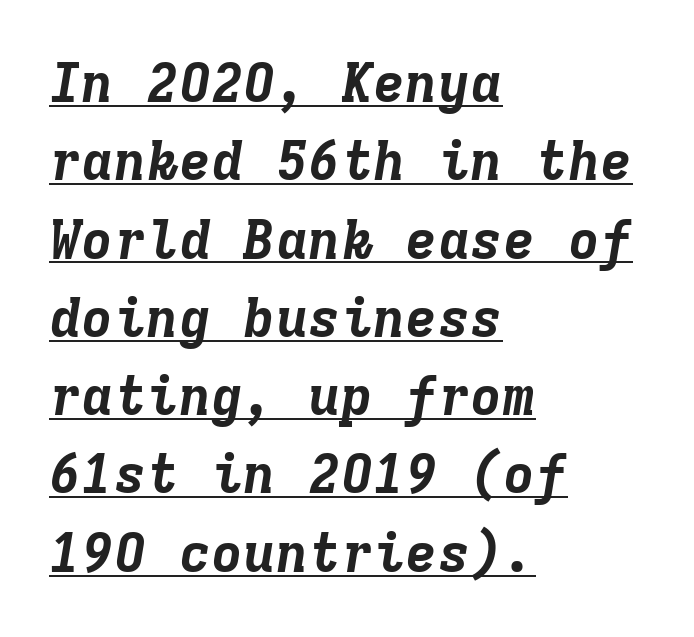
Note the uniform advance width — an 'i' takes as much space as an 'm'. The type is set solid horizontally, with unmodified tracking. The typography opts for an oblique posture over an upright one. The typesetter chose a ragged-right arrangement here. Does a line run under the words? Yes, clearly.
